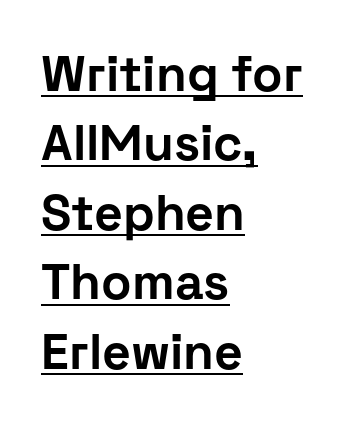
The image shows 50 px bold sans-serif type, upright; set left-aligned, normal line spacing (1.39x), normal letter spacing, underlined; low stroke contrast and a medium x-height.
